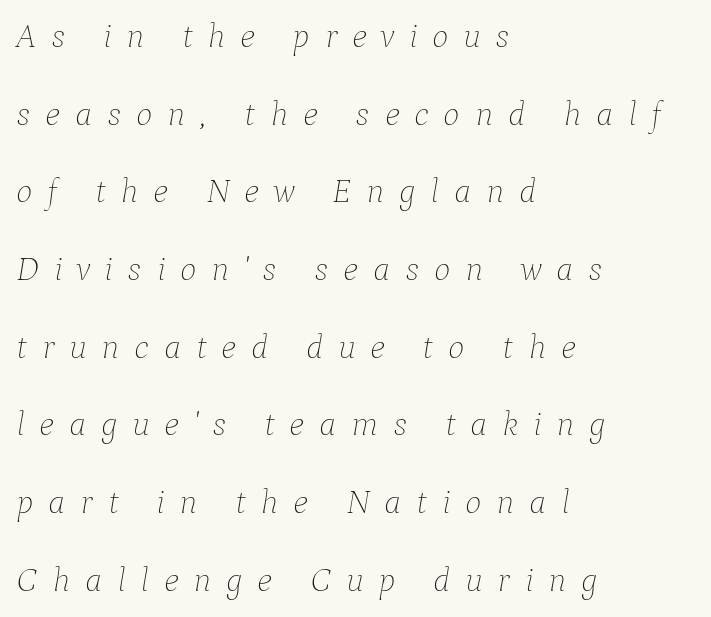
Q: Is the text bold? A: No.
Q: Is the text italic (slanted)? A: Yes, it leans right by about 9 degrees.
Q: Is the text underlined? A: No.
Q: How is the paragraph aligned? A: Left-aligned.
Q: Is the spacing between letters normal or unusually wide? A: Unusually wide.
Q: Is the spacing between lines tight, normal or loose? A: Loose.
Q: Width (condensed, normal, or wide)? A: Normal.
Q: Stroke contrast? A: Low.
Q: x-height? A: Medium.
Q: Monospaced? A: No.
